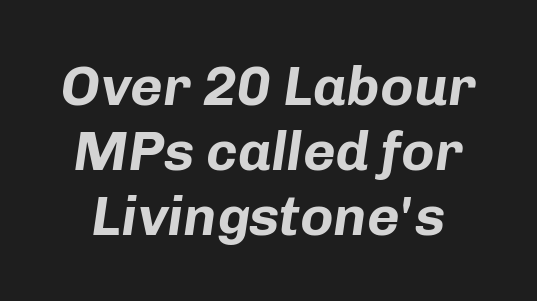
{"italic": "yes", "lean": "right", "slant_degrees": 8, "bold": "yes", "weight": "bold", "width": "normal", "stroke_contrast": "low", "x_height": "medium", "monospaced": "no", "underline": "no", "line_spacing_ratio": 1.16, "letter_spacing": "normal", "letter_spacing_em": 0.0, "glyph_px": 56}
